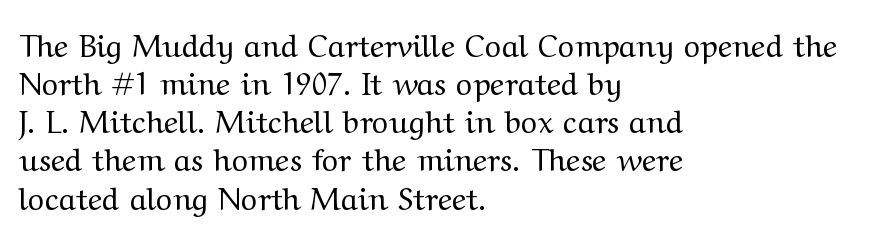
The image shows 31 px regular-weight, wide serif type, upright; set left-aligned, line spacing 1.23x, normal letter spacing, not underlined; medium stroke contrast and a medium x-height.
